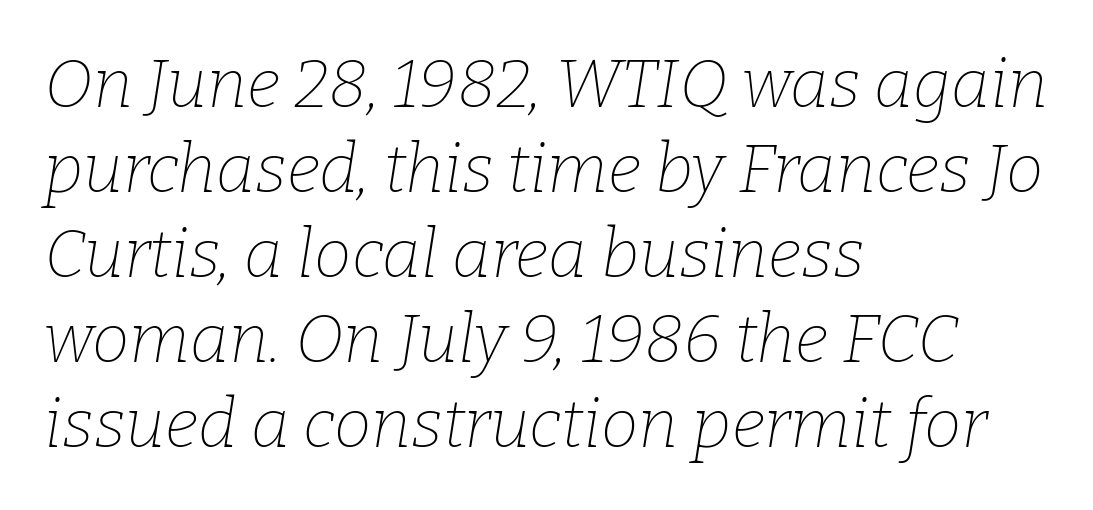
Q: Is the text bold? A: No.
Q: Is the text italic (slanted)? A: Yes, it leans right by about 9 degrees.
Q: Is the typeface a serif or a sans-serif typeface? A: Serif.
Q: Is the text underlined? A: No.
Q: How is the paragraph aligned? A: Left-aligned.
Q: Is the spacing between letters normal or unusually wide? A: Normal.
Q: Is the spacing between lines tight, normal or loose? A: Normal.
Q: Width (condensed, normal, or wide)? A: Normal.
Q: Stroke contrast? A: Low.
Q: x-height? A: Medium.
Q: Monospaced? A: No.
